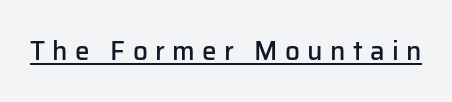
{"italic": "no", "bold": "semi", "underline": "yes", "letter_spacing": "wide", "letter_spacing_em": 0.28, "glyph_px": 26}
